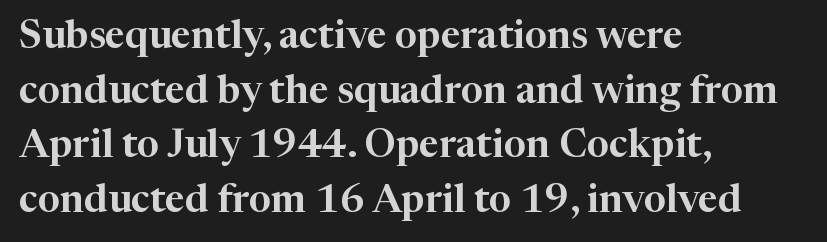
Old-style or modern, the face here clearly has serifs. Letter spacing: default. The line-height multiplier appears to be the usual default. Is the block centered? No — it sits flush against the left margin.
